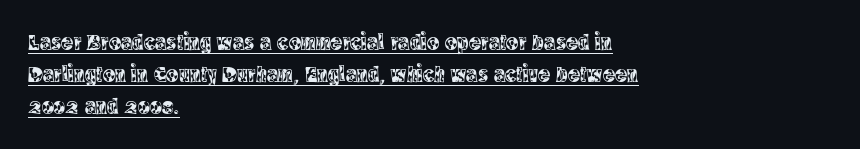
{"italic": "no", "underline": "yes", "align": "left", "line_spacing": "normal", "line_spacing_ratio": 1.39, "letter_spacing": "normal", "letter_spacing_em": 0.0, "glyph_px": 23}
